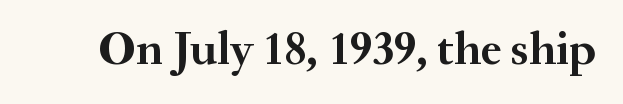
{"serif": "yes", "italic": "no", "bold": "yes", "weight": "semibold", "width": "normal", "stroke_contrast": "medium", "x_height": "small", "monospaced": "no", "underline": "no", "letter_spacing": "normal", "letter_spacing_em": 0.0, "glyph_px": 47}
